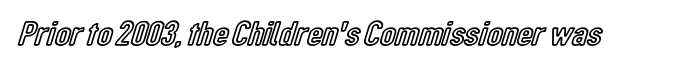
Q: Is the text italic (slanted)? A: Yes.
Q: Is the text underlined? A: No.
Q: Is the spacing between letters normal or unusually wide? A: Normal.
Q: Width (condensed, normal, or wide)? A: Condensed.
Q: x-height? A: Medium.
Q: Monospaced? A: No.
